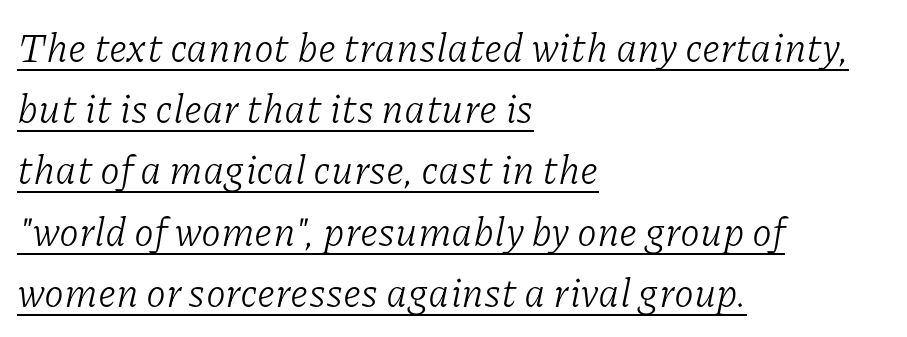
{"serif": "yes", "italic": "yes", "lean": "right", "slant_degrees": 11, "bold": "no", "weight": "light", "width": "normal", "stroke_contrast": "low", "x_height": "medium", "monospaced": "no", "underline": "yes", "align": "left", "line_spacing": "normal", "line_spacing_ratio": 1.53, "letter_spacing": "normal", "letter_spacing_em": 0.0, "glyph_px": 40}
